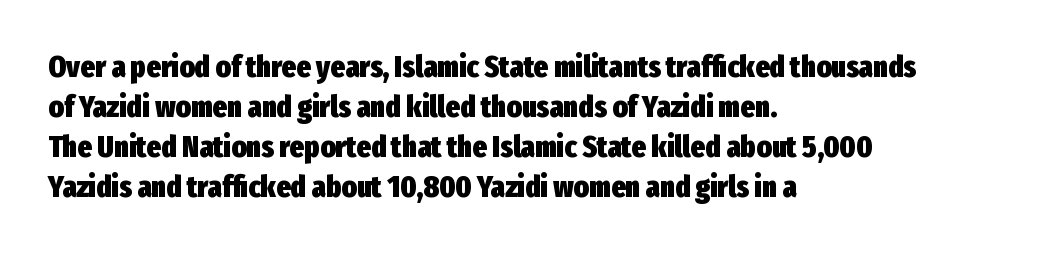
{"serif": "no", "italic": "no", "bold": "yes", "weight": "heavy", "width": "condensed", "stroke_contrast": "low", "x_height": "medium", "monospaced": "no", "underline": "no", "align": "left", "line_spacing": "normal", "line_spacing_ratio": 1.29, "letter_spacing": "normal", "letter_spacing_em": 0.0, "glyph_px": 31}
